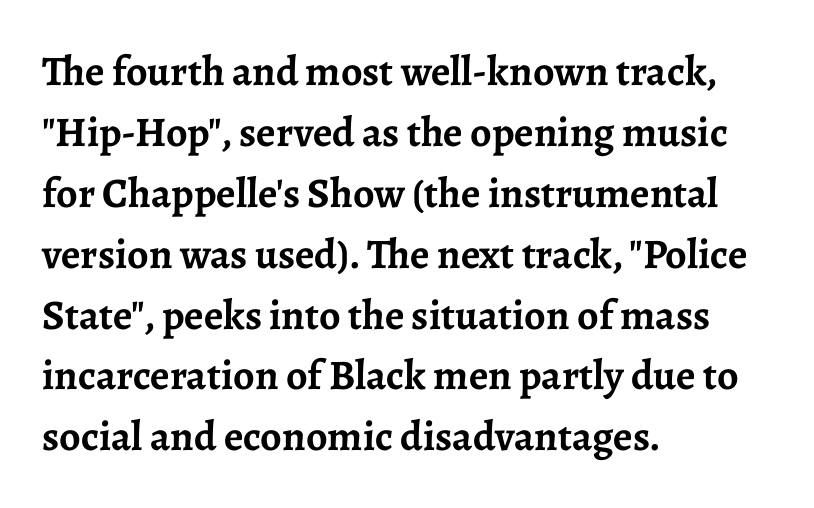
The sample has been set heavy, in full bold. Little horizontal feet cap the strokes, marking this as serif type. The letters stand straight up with perfectly vertical stems. Whoever set this chose a conventional vertical rhythm. The letterforms sit shoulder to shoulder at normal distance.
